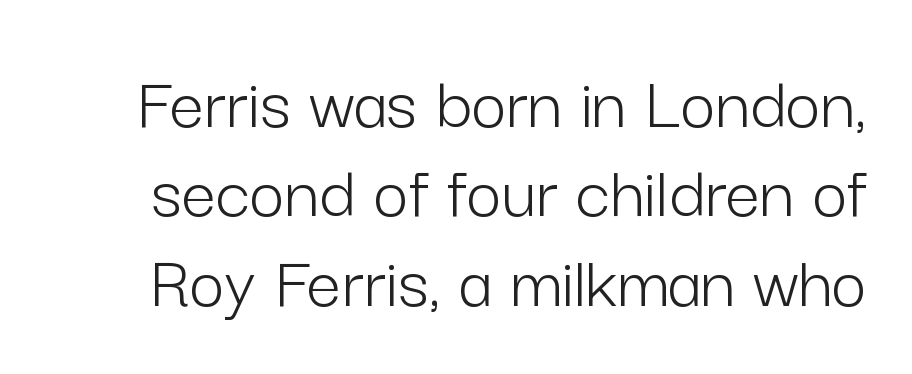
Q: Is the text bold? A: No.
Q: Is the text italic (slanted)? A: No, it is upright.
Q: Is the typeface a serif or a sans-serif typeface? A: Sans-serif.
Q: Is the text underlined? A: No.
Q: Is the spacing between letters normal or unusually wide? A: Normal.
Q: Width (condensed, normal, or wide)? A: Normal.
Q: Stroke contrast? A: Low.
Q: x-height? A: Medium.
Q: Monospaced? A: No.
